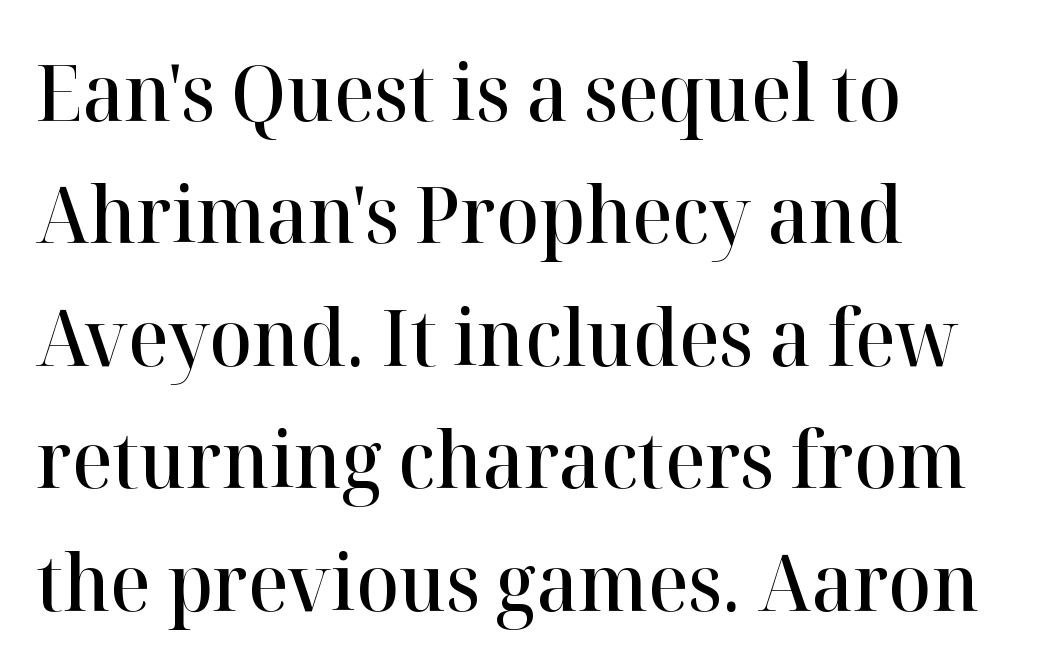
{"serif": "yes", "italic": "no", "bold": "semi", "weight": "semibold", "width": "normal", "stroke_contrast": "high", "x_height": "medium", "monospaced": "no", "underline": "no", "align": "left", "line_spacing": "normal", "line_spacing_ratio": 1.55, "letter_spacing": "normal", "letter_spacing_em": 0.0, "glyph_px": 79}
